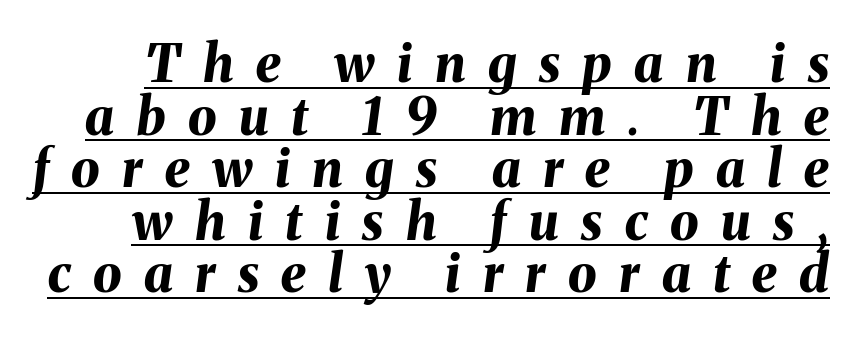
Here the glyphs are tracked loosely, breaking word shapes into spaced letters. The rendering uses natural spacing where letterforms have individual widths. The face used here appears with an underline applied. There's an unmistakable incline to the writing here.
